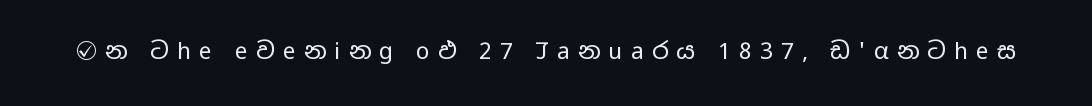
Q: Is the text bold? A: No.
Q: Is the text italic (slanted)? A: No, it is upright.
Q: Is the text underlined? A: No.
Q: Is the spacing between letters normal or unusually wide? A: Unusually wide.
